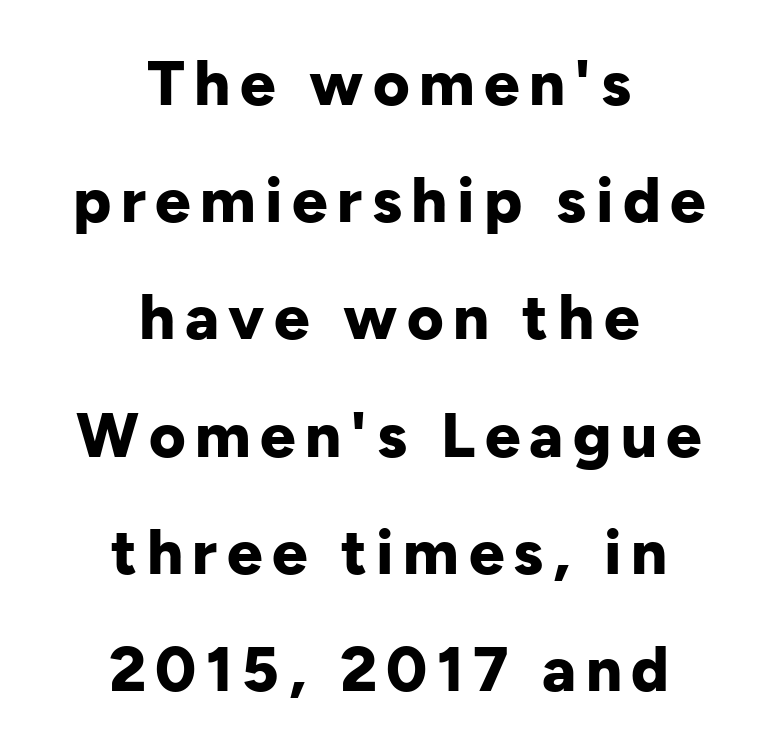
The image shows 63 px bold sans-serif type, upright; set centered, line spacing 1.86x, not underlined; low stroke contrast and a medium x-height.
